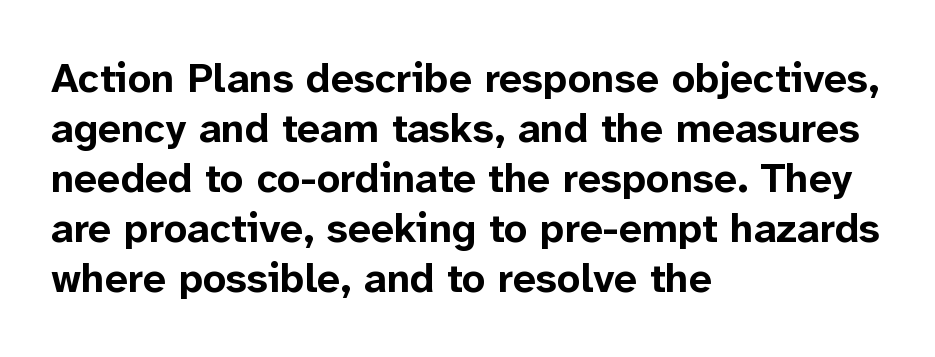
The image shows 41 px bold sans-serif type, upright; set left-aligned, line spacing 1.22x, normal letter spacing, not underlined; low stroke contrast and a medium x-height.
